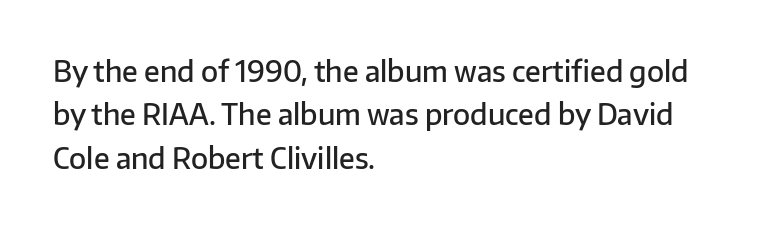
The image shows 28 px semibold sans-serif type, upright; set left-aligned, normal line spacing (1.55x), normal letter spacing, not underlined; low stroke contrast and a medium x-height.
